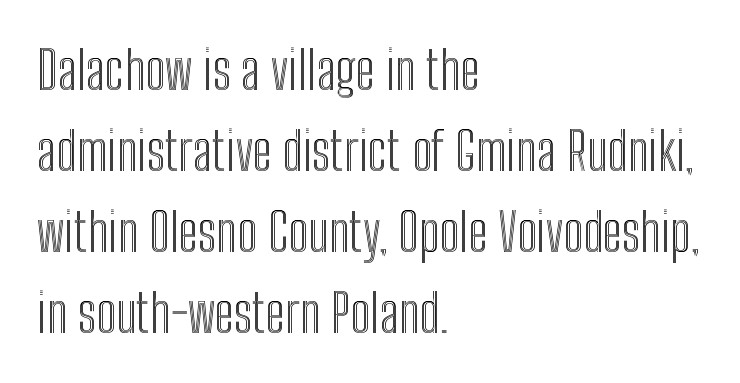
The image shows 53 px condensed type, upright; set left-aligned, normal line spacing (1.53x), normal letter spacing, not underlined; a medium x-height.
